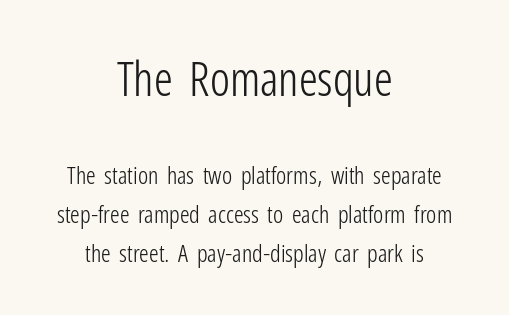
The space between consecutive lines is moderate. Character widths vary here, with narrow letters taking less room than wide ones. Look at the glyph heights: the upper group is clearly the bigger setting. Descenders hang freely into open space. Line starts and ends both wander, symmetrically.
